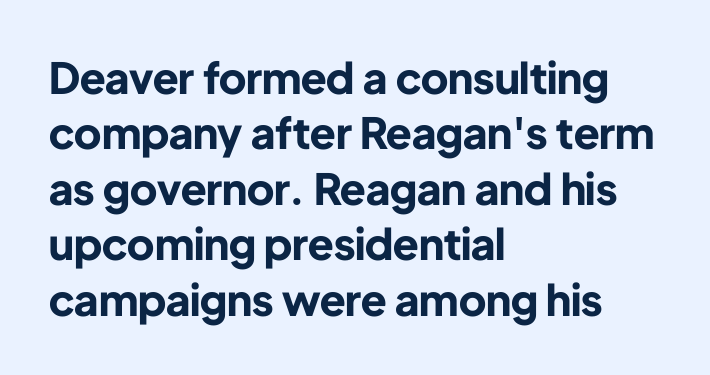
These lines carry a lot of weight — the face is fully bold. A sans-serif font was chosen for this passage. The rag falls on the right side of this text block. Compared with typical paragraphs, the rows here are spaced about the same. Style check: upright.
